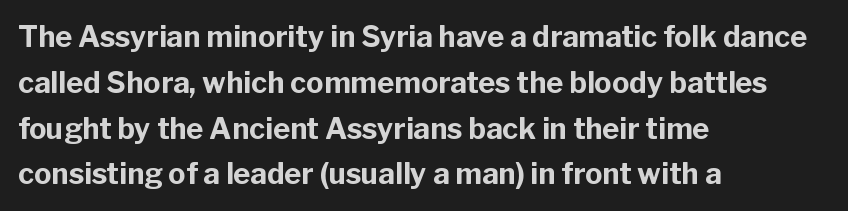
{"serif": "no", "italic": "no", "bold": "yes", "weight": "bold", "width": "normal", "stroke_contrast": "low", "x_height": "medium", "monospaced": "no", "underline": "no", "align": "left", "line_spacing": "normal", "line_spacing_ratio": 1.58, "letter_spacing": "normal", "letter_spacing_em": 0.0, "glyph_px": 29}
